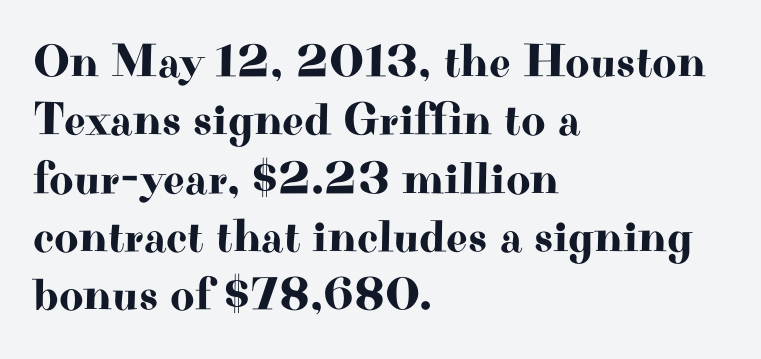
Letters rest on an invisible, unmarked baseline. The specimen reads as upright at a glance. Does extra space separate the letters? No, they use regular spacing. Proportional: the letters do not fall into vertical columns. Visually the block forms a straight wall on the left and a jagged coastline on the right.
